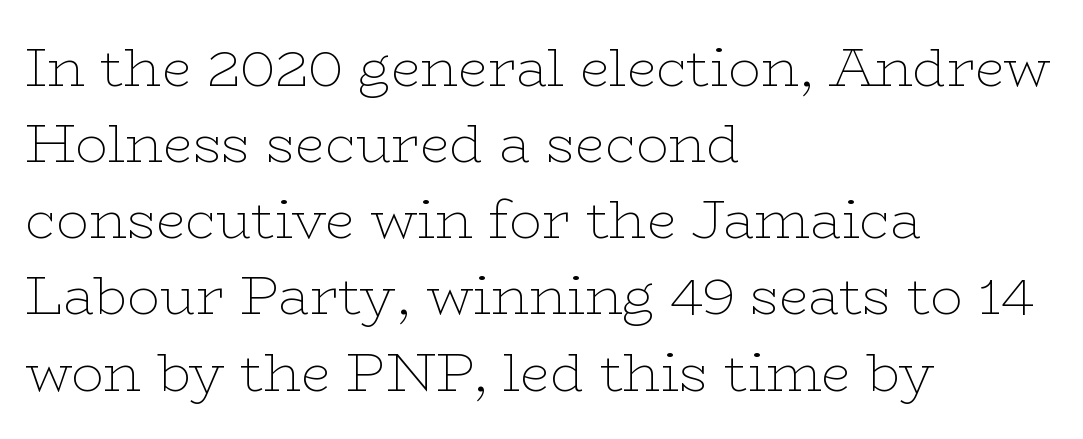
Q: Is the text bold? A: No.
Q: Is the text italic (slanted)? A: No, it is upright.
Q: Is the typeface a serif or a sans-serif typeface? A: Serif.
Q: Is the text underlined? A: No.
Q: How is the paragraph aligned? A: Left-aligned.
Q: Is the spacing between letters normal or unusually wide? A: Normal.
Q: Is the spacing between lines tight, normal or loose? A: Normal.
Q: Width (condensed, normal, or wide)? A: Wide.
Q: Stroke contrast? A: Low.
Q: x-height? A: Medium.
Q: Monospaced? A: No.
